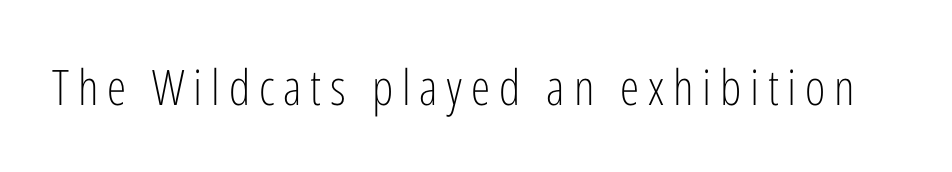
The image shows 49 px light, condensed sans-serif type, upright; set not underlined; low stroke contrast and a medium x-height.
